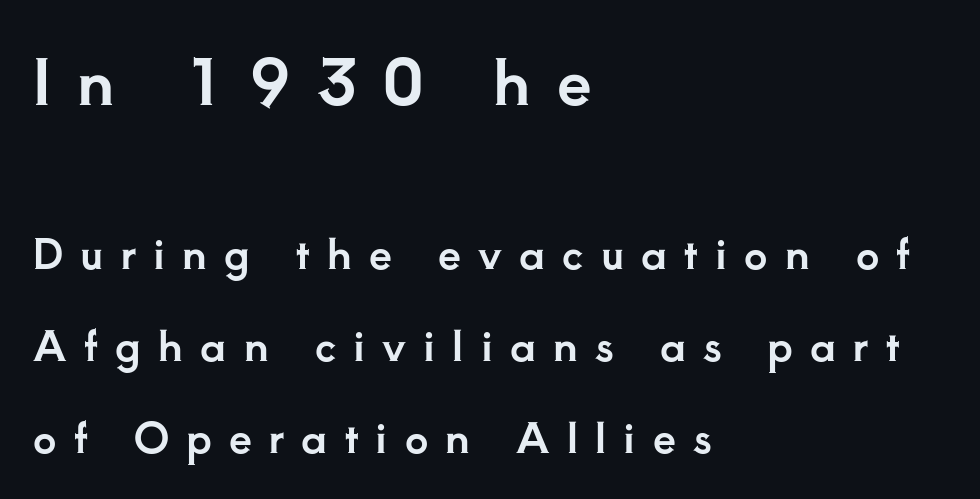
Q: Is the text italic (slanted)? A: No, it is upright.
Q: Is the typeface a serif or a sans-serif typeface? A: Serif.
Q: Is the text underlined? A: No.
Q: How is the paragraph aligned? A: Left-aligned.
Q: Is the spacing between letters normal or unusually wide? A: Unusually wide.
Q: Is the spacing between lines tight, normal or loose? A: Loose.
Q: Which block of text is set in a larger size, the first (top) or the second (bottom)? A: The first (top) one.
Q: Width (condensed, normal, or wide)? A: Normal.
Q: Stroke contrast? A: Low.
Q: x-height? A: Small.
Q: Monospaced? A: No.
